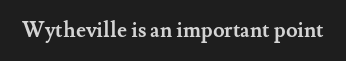
The image shows 21 px bold type, upright; set normal letter spacing, not underlined.
